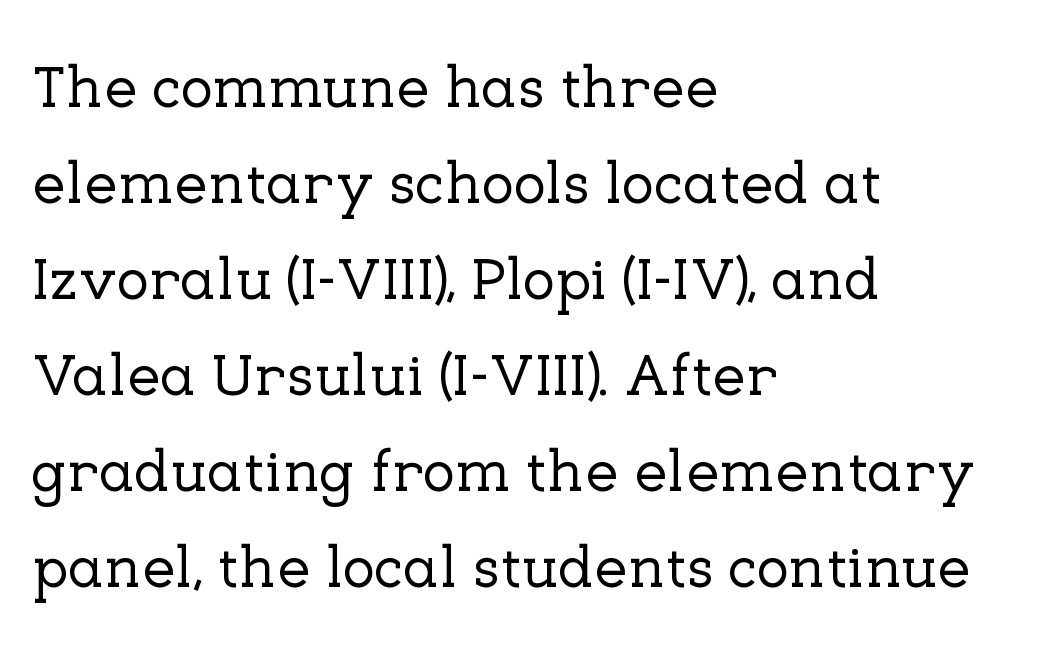
The image shows 60 px serif type, upright; set left-aligned, normal line spacing (1.6x), normal letter spacing, not underlined; low stroke contrast and a medium x-height.
